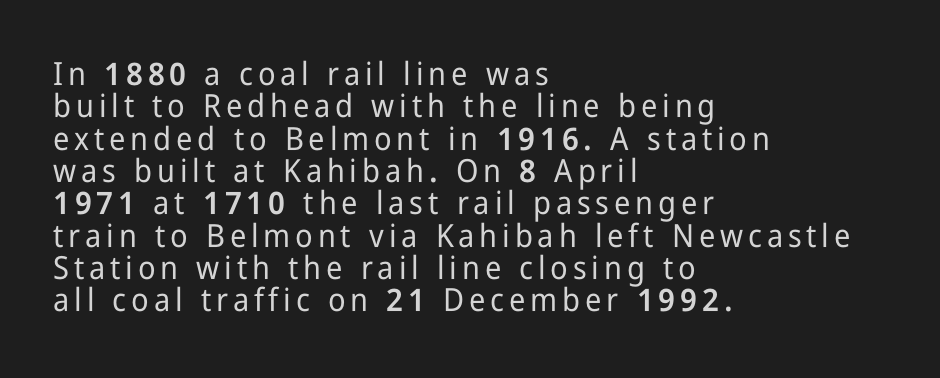
The image shows 32 px condensed sans-serif type, upright; set left-aligned, tight line spacing (1.01x), not underlined; low stroke contrast and a medium x-height.
